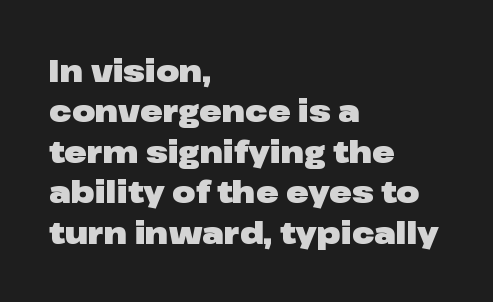
The image shows 30 px heavy, wide sans-serif type, upright; set left-aligned, normal line spacing (1.35x), normal letter spacing, not underlined; low stroke contrast and a medium x-height.
